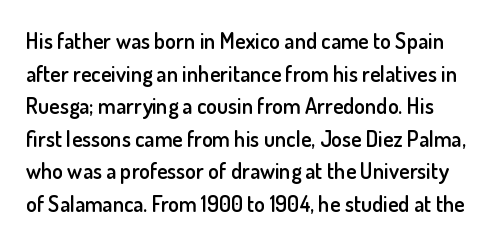
The image shows 22 px text type, upright; set normal line spacing (1.48x), normal letter spacing, not underlined.
